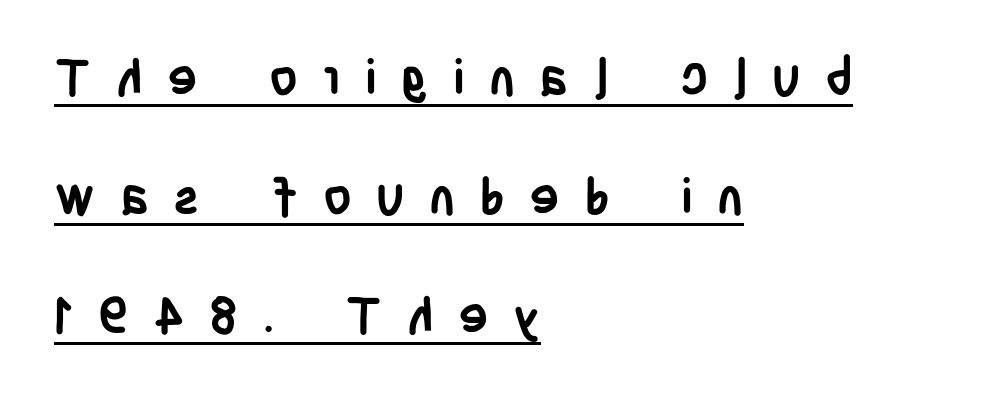
The image shows 50 px semibold, condensed sans-serif type, upright; set left-aligned, loose line spacing (2.38x), unusually wide letter spacing (+0.49 em), underlined; low stroke contrast and a large x-height.
